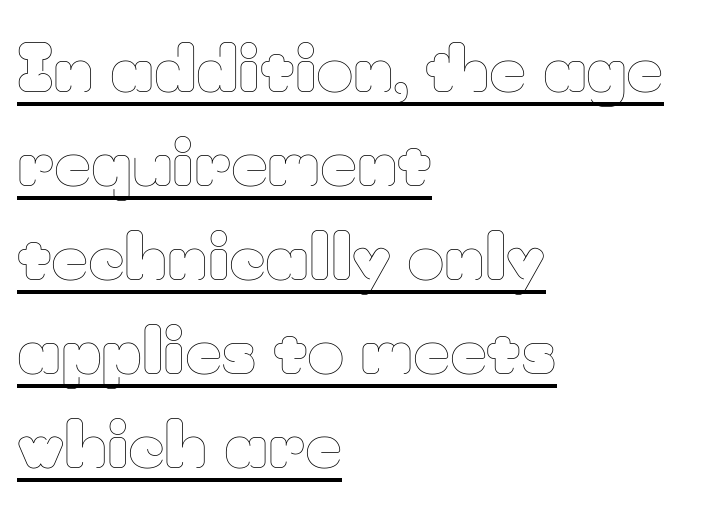
The image shows 64 px thin type, upright; set left-aligned, normal line spacing (1.47x), normal letter spacing, underlined; low stroke contrast and a small x-height.
